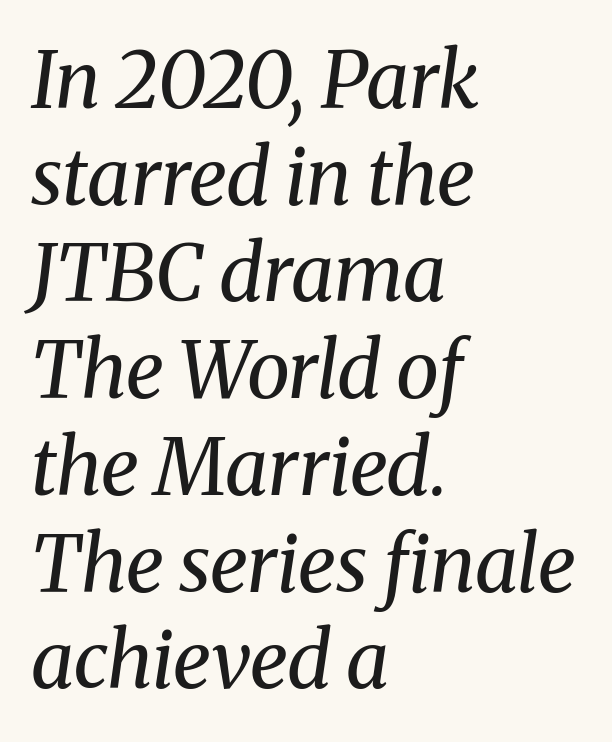
{"serif": "yes", "italic": "yes", "lean": "right", "slant_degrees": 8, "bold": "no", "weight": "regular", "width": "normal", "stroke_contrast": "medium", "x_height": "medium", "monospaced": "no", "underline": "no", "align": "left", "line_spacing_ratio": 1.24, "letter_spacing": "normal", "letter_spacing_em": 0.0, "glyph_px": 78}
